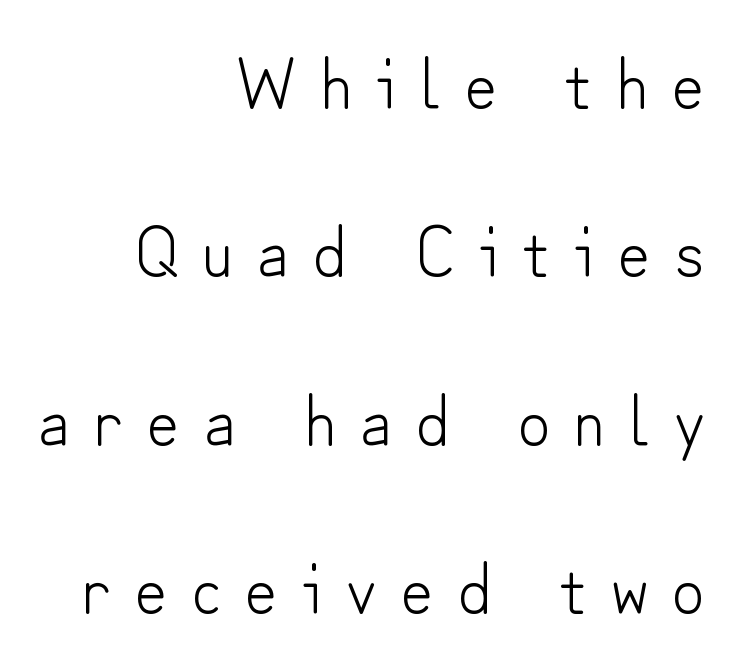
Each letter's strokes conclude bluntly, with no projecting serifs. The type sits square on the baseline with zero lean. You could not count columns in this text — the font is proportionally spaced. Tracking value appears strongly positive — letters spread wide. The weight tops out at a normal text grade.
